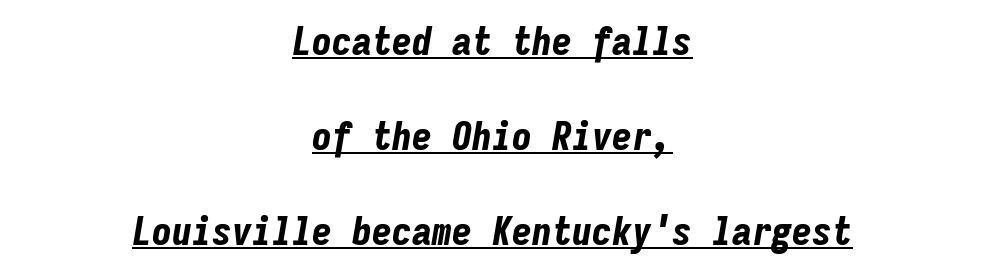
{"italic": "yes", "lean": "right", "slant_degrees": 9, "bold": "yes", "weight": "bold", "width": "condensed", "stroke_contrast": "low", "x_height": "medium", "monospaced": "yes", "underline": "yes", "align": "center", "line_spacing": "loose", "line_spacing_ratio": 2.37, "letter_spacing": "normal", "letter_spacing_em": 0.0, "glyph_px": 40}
